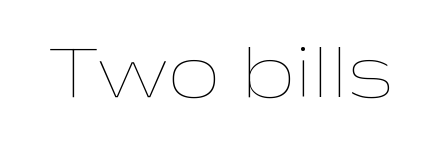
Q: Is the text bold? A: No.
Q: Is the text italic (slanted)? A: No, it is upright.
Q: Is the text underlined? A: No.
Q: Is the spacing between letters normal or unusually wide? A: Normal.
Q: Width (condensed, normal, or wide)? A: Wide.
Q: Stroke contrast? A: Low.
Q: x-height? A: Medium.
Q: Monospaced? A: No.
